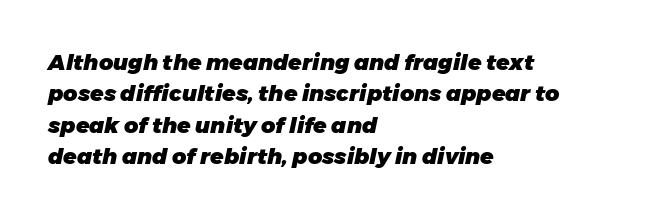
Q: Is the text bold? A: Yes.
Q: Is the text italic (slanted)? A: Yes, it leans right by about 11 degrees.
Q: Is the text underlined? A: No.
Q: How is the paragraph aligned? A: Left-aligned.
Q: Is the spacing between letters normal or unusually wide? A: Normal.
Q: Is the spacing between lines tight, normal or loose? A: Normal.
